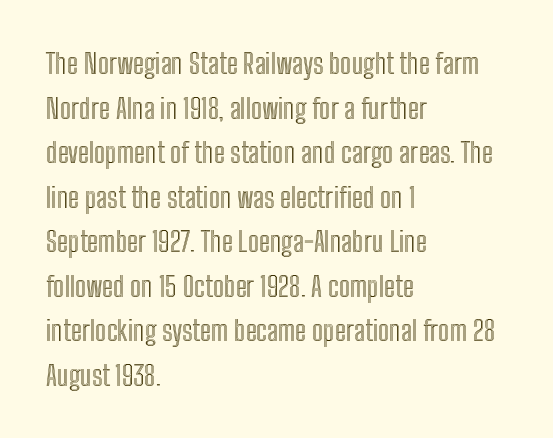
{"italic": "no", "width": "condensed", "x_height": "medium", "monospaced": "no", "underline": "no", "align": "left", "line_spacing": "normal", "line_spacing_ratio": 1.59, "letter_spacing": "normal", "letter_spacing_em": 0.0, "glyph_px": 28}
